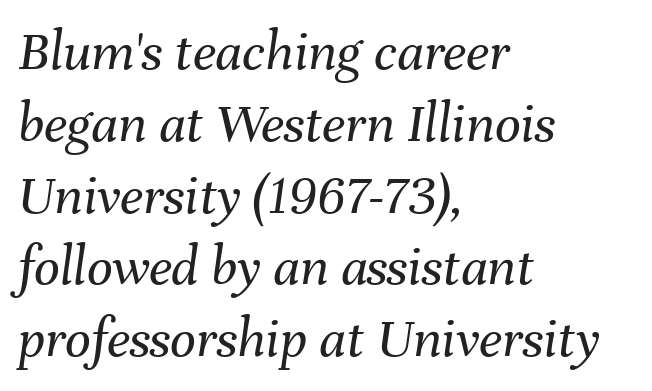
The image shows 57 px regular-weight type, italic (leaning right); set left-aligned, normal line spacing (1.26x), normal letter spacing, not underlined; medium stroke contrast and a medium x-height.
